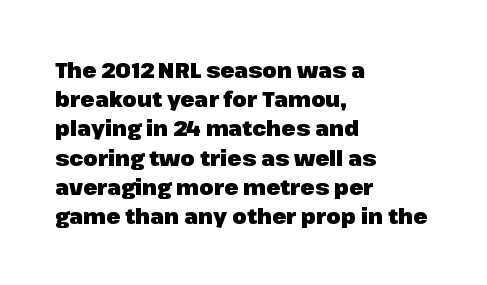
Q: Is the text bold? A: Yes.
Q: Is the text italic (slanted)? A: No, it is upright.
Q: Is the text underlined? A: No.
Q: How is the paragraph aligned? A: Left-aligned.
Q: Is the spacing between letters normal or unusually wide? A: Normal.
Q: Is the spacing between lines tight, normal or loose? A: Normal.
